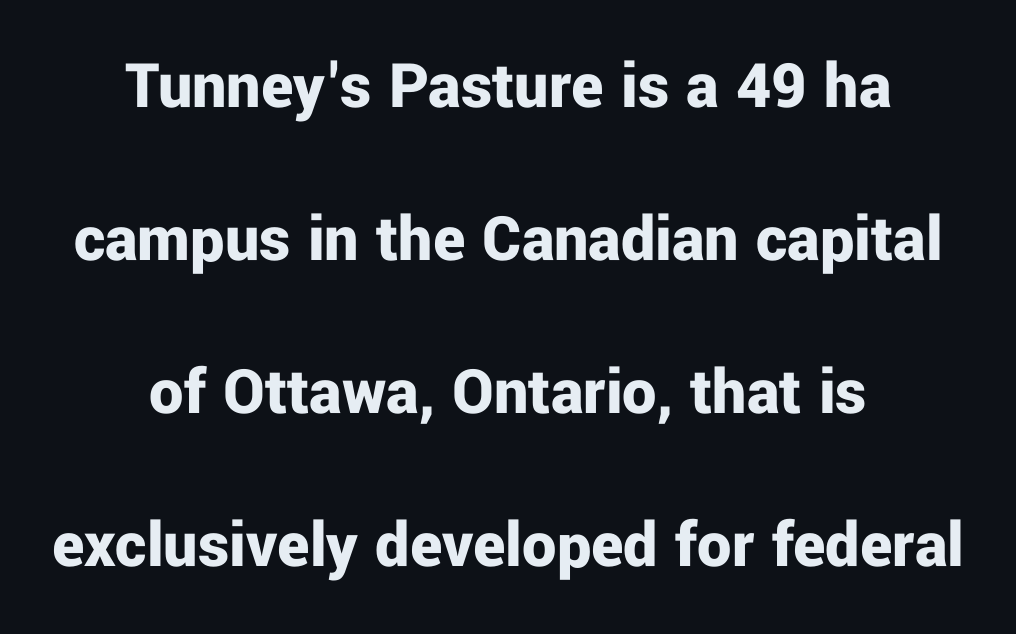
{"serif": "no", "italic": "no", "bold": "yes", "weight": "bold", "width": "normal", "stroke_contrast": "low", "x_height": "medium", "monospaced": "no", "underline": "no", "align": "center", "line_spacing": "loose", "line_spacing_ratio": 2.25, "letter_spacing": "normal", "letter_spacing_em": 0.0, "glyph_px": 68}
